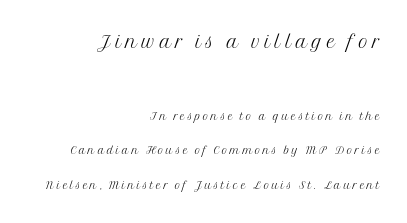
The image shows 26 px text type; set right-aligned, loose line spacing (2.3x), not underlined; the first (top) block is 1.73x larger.
